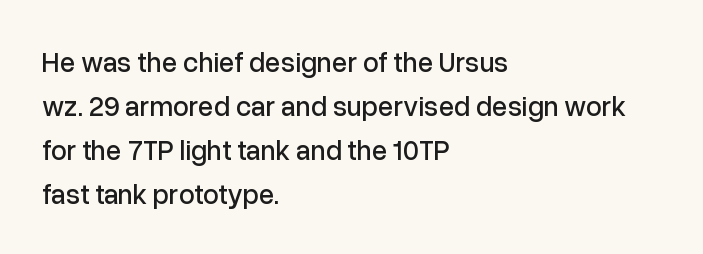
{"serif": "no", "italic": "no", "width": "normal", "stroke_contrast": "low", "x_height": "medium", "monospaced": "no", "underline": "no", "align": "left", "line_spacing": "normal", "line_spacing_ratio": 1.57, "letter_spacing": "normal", "letter_spacing_em": 0.0, "glyph_px": 28}
